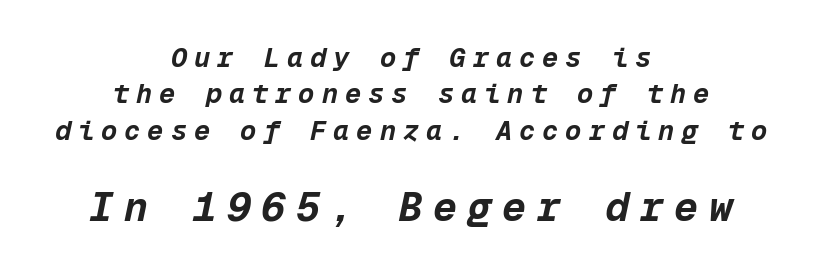
{"italic": "yes", "lean": "right", "slant_degrees": 12, "bold": "yes", "weight": "bold", "width": "normal", "stroke_contrast": "low", "x_height": "medium", "monospaced": "yes", "underline": "no", "align": "center", "line_spacing": "normal", "line_spacing_ratio": 1.35, "letter_spacing": "wide", "letter_spacing_em": 0.26, "larger_block": "second", "size_ratio": 1.48, "glyph_px": 40}
